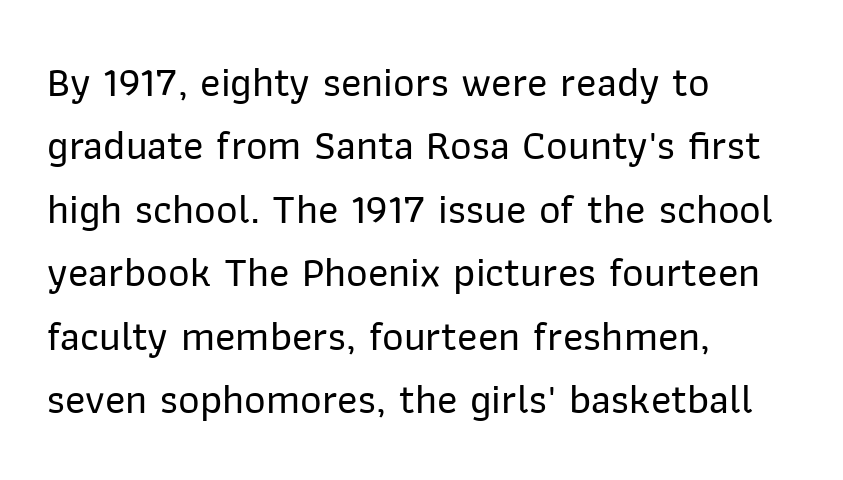
The image shows 42 px sans-serif type, upright; set left-aligned, normal line spacing (1.51x), normal letter spacing, not underlined; low stroke contrast and a medium x-height.
